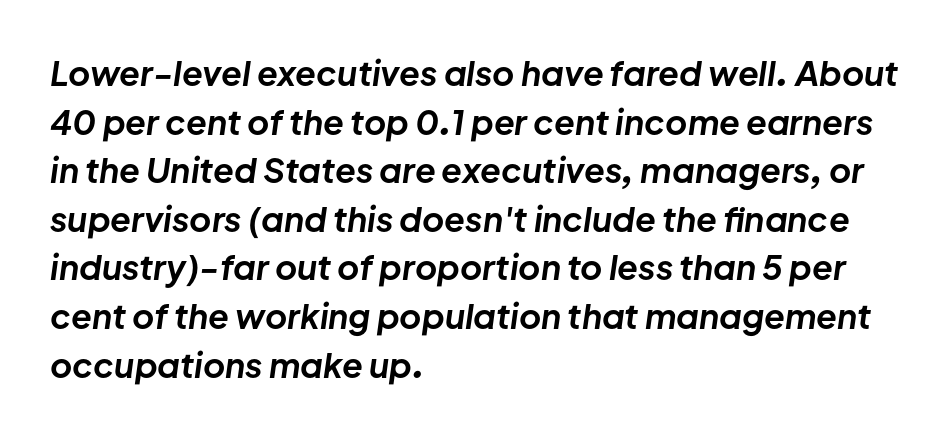
The image shows 34 px bold type, italic (leaning right); set left-aligned, normal line spacing (1.43x), normal letter spacing, not underlined; low stroke contrast and a medium x-height.
